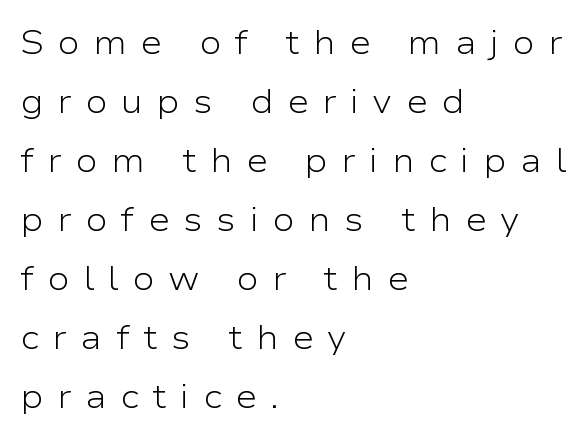
{"serif": "no", "italic": "no", "bold": "no", "weight": "light", "width": "wide", "stroke_contrast": "low", "x_height": "medium", "monospaced": "no", "underline": "no", "align": "left", "line_spacing_ratio": 1.79, "letter_spacing": "wide", "letter_spacing_em": 0.41, "glyph_px": 33}
